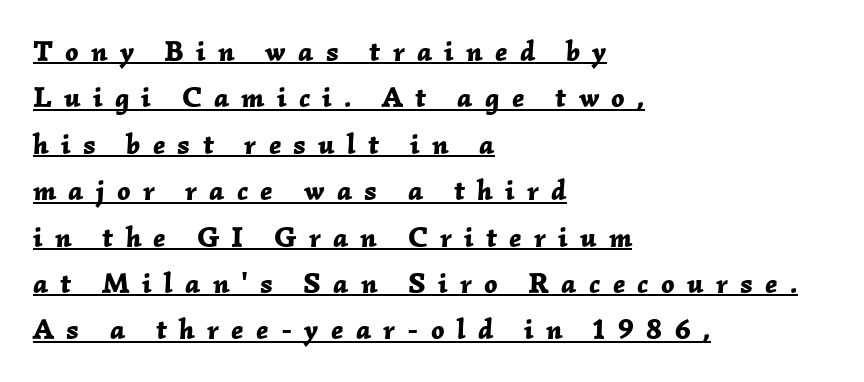
Q: Is the text bold? A: Yes.
Q: Is the text italic (slanted)? A: Yes, it leans right by about 2 degrees.
Q: Is the text underlined? A: Yes.
Q: How is the paragraph aligned? A: Left-aligned.
Q: Is the spacing between letters normal or unusually wide? A: Unusually wide.
Q: Is the spacing between lines tight, normal or loose? A: Normal.
Q: Width (condensed, normal, or wide)? A: Normal.
Q: Stroke contrast? A: Low.
Q: x-height? A: Medium.
Q: Monospaced? A: No.
